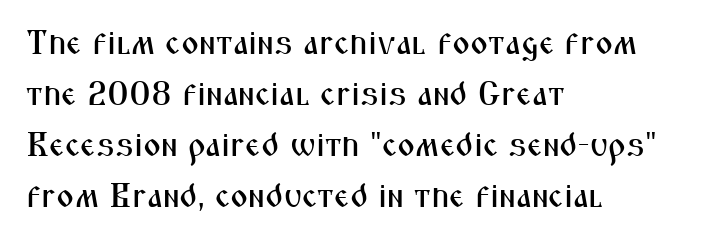
Quick note: interline space is typical. Note the varied advance widths — an 'i' is clearly narrower than an 'm'. The compositor pushed each line to the left boundary. A typesetter would call this zero additional tracking.
